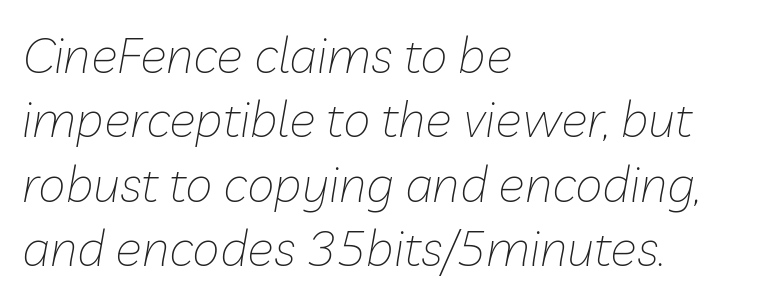
The paragraph has a hard left edge and a soft right edge. Words float on clear page, feet unadorned. Does the lettering tilt? It does — this is italic. How are the letters spaced? Ordinarily, with no added tracking. Horizontal bands of white between lines are of average thickness. The passage shown is typed in a proportional face where columns would drift.
